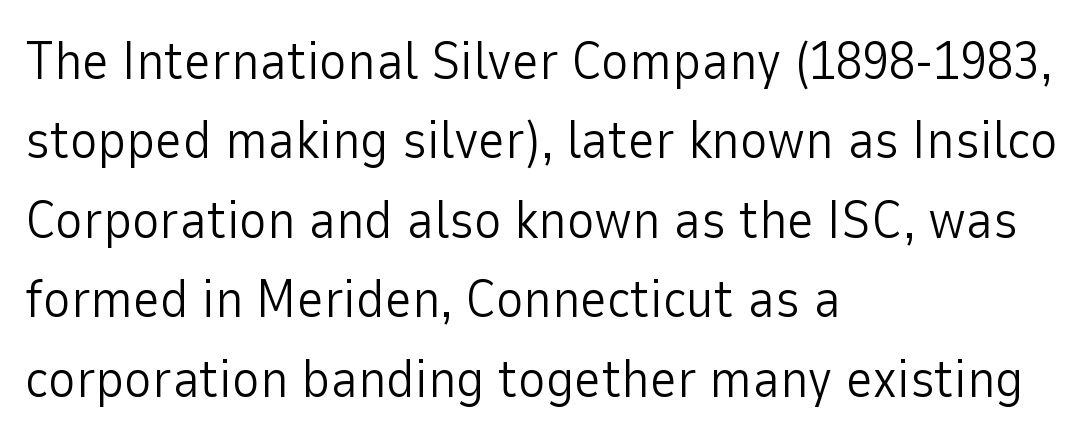
{"serif": "no", "italic": "no", "bold": "no", "weight": "light", "width": "normal", "stroke_contrast": "low", "x_height": "medium", "monospaced": "no", "underline": "no", "align": "left", "line_spacing": "normal", "line_spacing_ratio": 1.5, "letter_spacing": "normal", "letter_spacing_em": 0.0, "glyph_px": 53}
